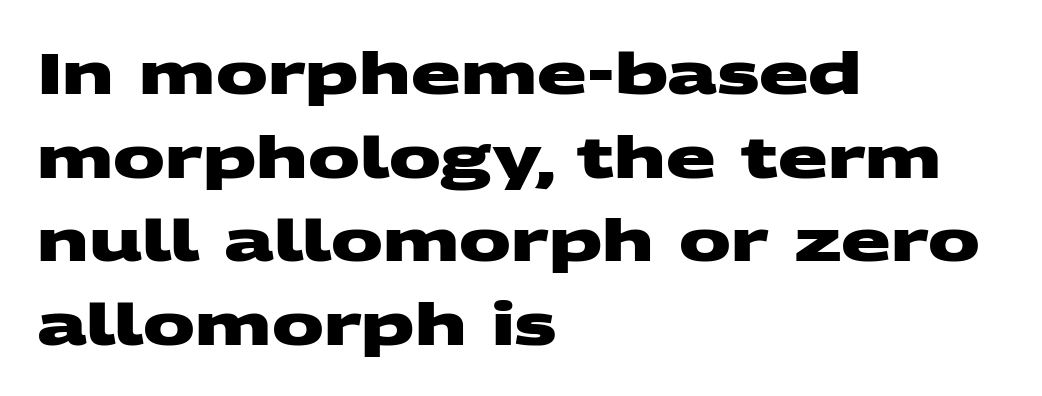
Q: Is the text bold? A: Yes.
Q: Is the typeface a serif or a sans-serif typeface? A: Sans-serif.
Q: Is the text underlined? A: No.
Q: How is the paragraph aligned? A: Left-aligned.
Q: Is the spacing between letters normal or unusually wide? A: Normal.
Q: Is the spacing between lines tight, normal or loose? A: Normal.
Q: Width (condensed, normal, or wide)? A: Wide.
Q: Stroke contrast? A: Medium.
Q: x-height? A: Large.
Q: Monospaced? A: No.
